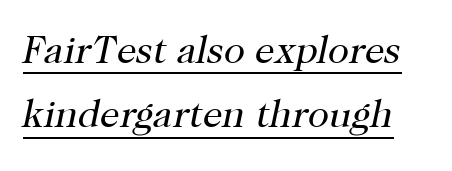
Designer's note — italics engaged. The face looks like a standard text weight, possibly lighter. A typesetter would call this proportional, since set widths differ per character. Words appear dense and cohesive because spacing is normal.
